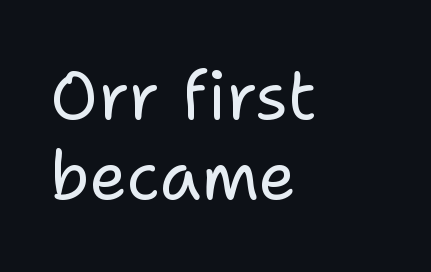
The image shows 67 px regular-weight sans-serif type, upright; set left-aligned, line spacing 1.2x, normal letter spacing, not underlined; low stroke contrast and a medium x-height.
